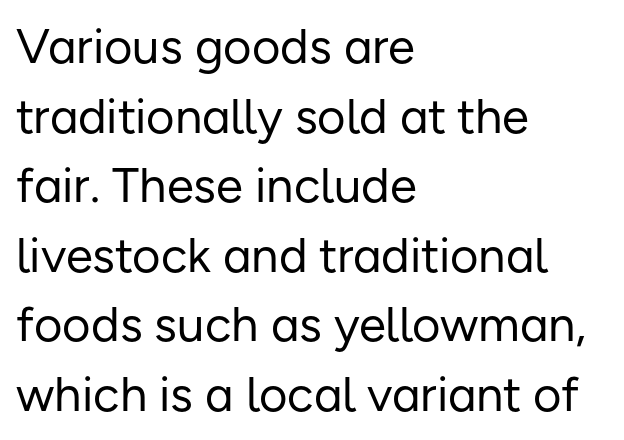
The strokes are not fattened; the text isn't bold. The rows are spaced the way most documents space them. Glyph-to-glyph distance matches everyday printed text. Does the copy run flush right? No — it runs flush left. I'd call this a sans setting — the letters go barefoot. Think of a printed novel: that variable character pitch is what you see here.
